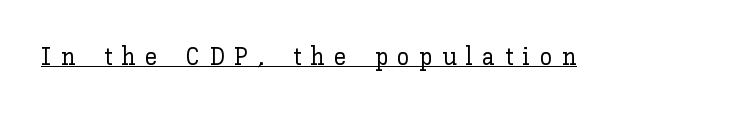
Q: Is the text italic (slanted)? A: No, it is upright.
Q: Is the text underlined? A: Yes.
Q: Is the spacing between letters normal or unusually wide? A: Unusually wide.
